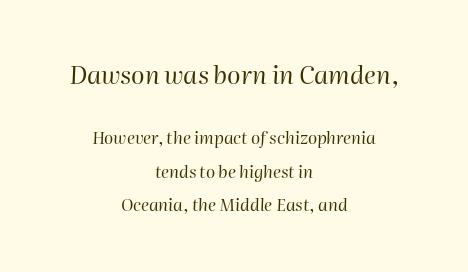
The image shows 25 px text type, italic (leaning right); set centered, loose line spacing (1.97x), normal letter spacing, not underlined; the first (top) block is 1.47x larger.
